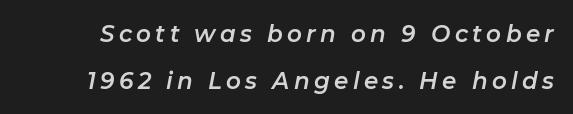
This sample uses an oblique cut, with every glyph tilted off the vertical. Baseline-to-baseline distance is far greater than the letter height. Plain, unruled lines of type.
